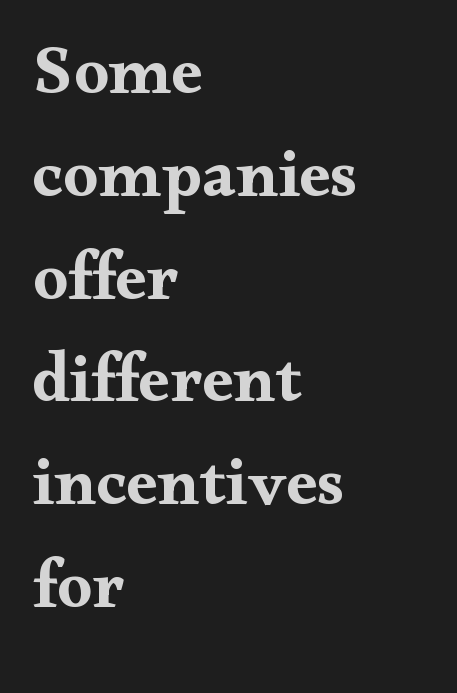
Q: Is the text bold? A: Yes.
Q: Is the text italic (slanted)? A: No, it is upright.
Q: Is the typeface a serif or a sans-serif typeface? A: Serif.
Q: Is the text underlined? A: No.
Q: How is the paragraph aligned? A: Left-aligned.
Q: Is the spacing between letters normal or unusually wide? A: Normal.
Q: Is the spacing between lines tight, normal or loose? A: Normal.
Q: Width (condensed, normal, or wide)? A: Wide.
Q: Stroke contrast? A: Medium.
Q: x-height? A: Small.
Q: Monospaced? A: No.
